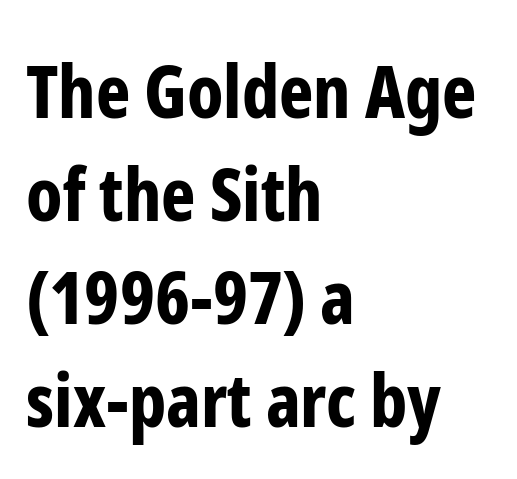
Q: Is the text bold? A: Yes.
Q: Is the text italic (slanted)? A: No, it is upright.
Q: Is the typeface a serif or a sans-serif typeface? A: Sans-serif.
Q: Is the text underlined? A: No.
Q: How is the paragraph aligned? A: Left-aligned.
Q: Is the spacing between letters normal or unusually wide? A: Normal.
Q: Is the spacing between lines tight, normal or loose? A: Normal.
Q: Width (condensed, normal, or wide)? A: Condensed.
Q: Stroke contrast? A: Low.
Q: x-height? A: Medium.
Q: Monospaced? A: No.
